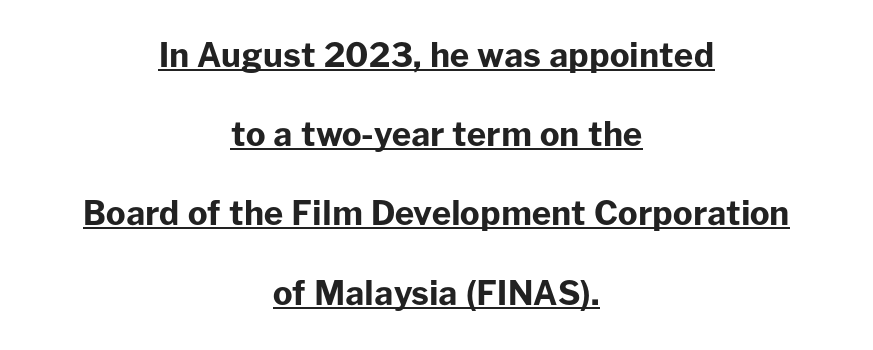
A baseline rule has been typeset under these characters. Each glyph is drawn with heavy, bold strokes. Compared with typical paragraphs, the rows here are farther apart. The face used here is proportionally spaced, like ordinary book or web type. This rendering leaves character spacing at its baseline value.
